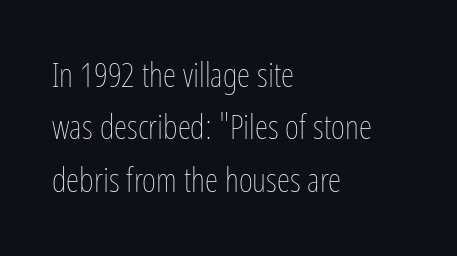
Only glyphs here, with clear space below each row. When letters stand straight like this, we call the style roman or upright. A student would call this left alignment; a typographer would say flush left, rag right. Character widths vary here, with narrow letters taking less room than wide ones. The font sits on the lighter half of the weight spectrum, regular included. This rendering leaves character spacing at its baseline value.
